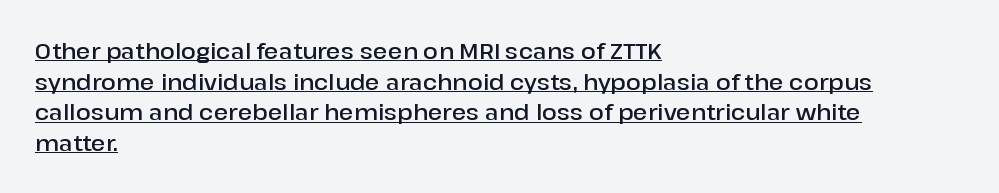
{"italic": "no", "bold": "semi", "underline": "yes", "align": "left", "line_spacing": "normal", "line_spacing_ratio": 1.39, "letter_spacing": "normal", "letter_spacing_em": 0.0, "glyph_px": 22}
